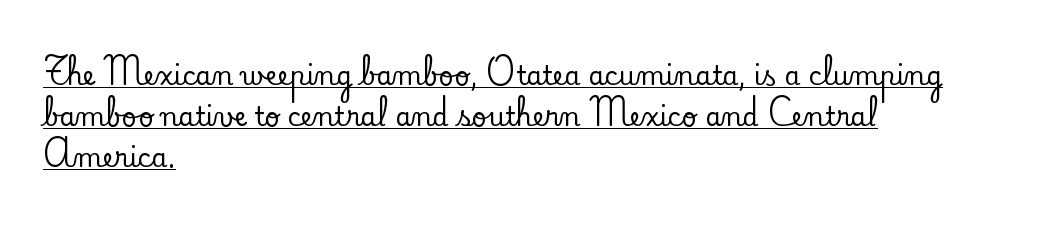
{"italic": "no", "underline": "yes", "align": "left", "line_spacing": "normal", "line_spacing_ratio": 1.58, "letter_spacing": "normal", "letter_spacing_em": 0.0, "glyph_px": 26}
